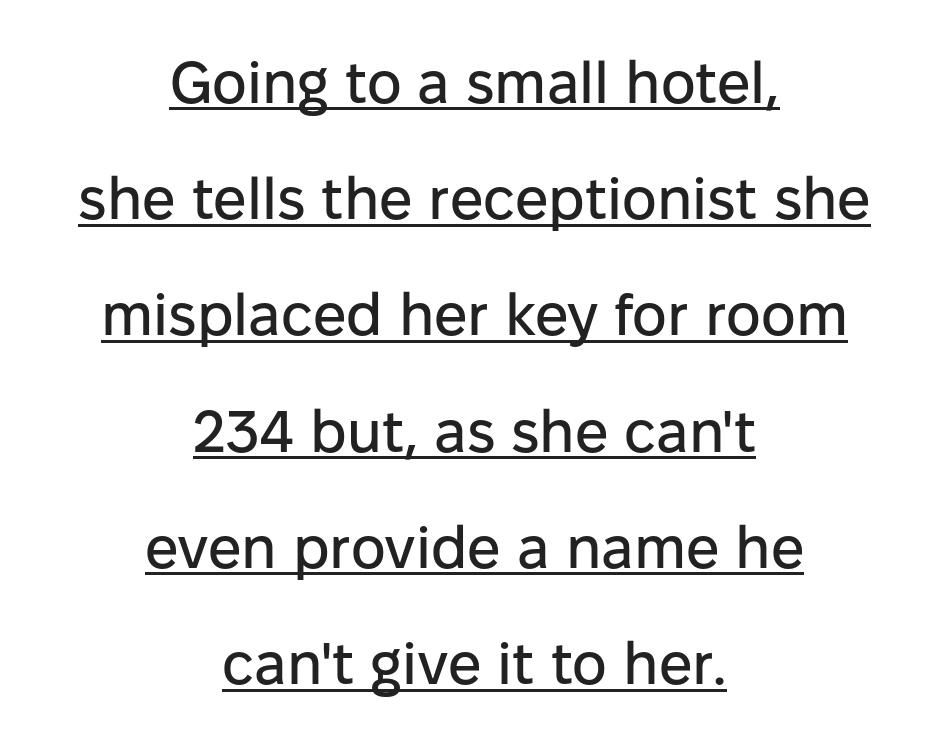
The image shows 59 px sans-serif type, upright; set centered, loose line spacing (1.97x), normal letter spacing, underlined; low stroke contrast and a medium x-height.
